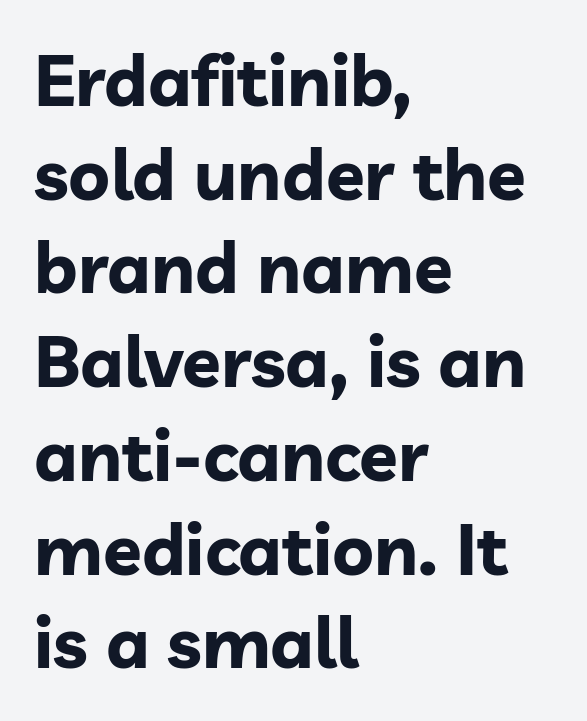
Q: Is the text bold? A: Yes.
Q: Is the text italic (slanted)? A: No, it is upright.
Q: Is the typeface a serif or a sans-serif typeface? A: Sans-serif.
Q: Is the text underlined? A: No.
Q: How is the paragraph aligned? A: Left-aligned.
Q: Is the spacing between letters normal or unusually wide? A: Normal.
Q: Is the spacing between lines tight, normal or loose? A: Normal.
Q: Width (condensed, normal, or wide)? A: Normal.
Q: Stroke contrast? A: Low.
Q: x-height? A: Medium.
Q: Monospaced? A: No.
